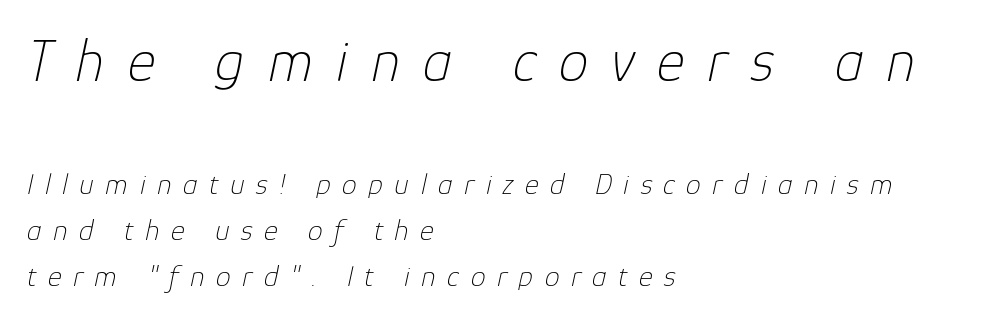
A bare baseline throughout the passage. Tall strokes in this sample are angled rather than plumb. Leftover space on each line is placed entirely after the last word. Varying glyph widths throughout — classic text-font behaviour. A typesetter would call this leading conventional body-copy spacing.
